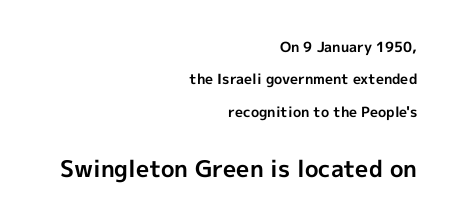
Q: Is the text bold? A: Yes.
Q: Is the text italic (slanted)? A: No, it is upright.
Q: Is the text underlined? A: No.
Q: How is the paragraph aligned? A: Right-aligned.
Q: Is the spacing between letters normal or unusually wide? A: Normal.
Q: Is the spacing between lines tight, normal or loose? A: Loose.
Q: Which block of text is set in a larger size, the first (top) or the second (bottom)? A: The second (bottom) one.
